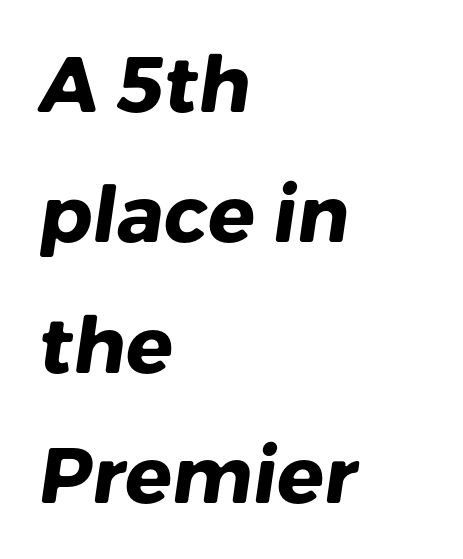
Letter spacing: default. Varying glyph widths throughout — classic text-font behaviour. Underline: absent. Left-aligned paragraph, ragged on the right. Reading down the column, the eye jumps a familiar distance to each next line.
